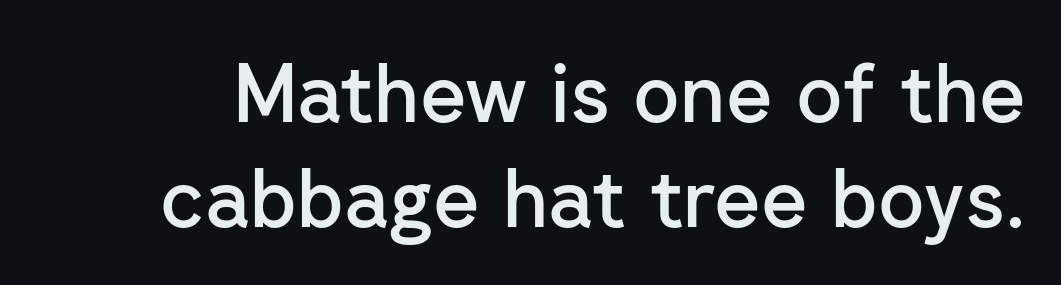
Its strokes are somewhat broadened, the hallmark of semibold type. The face used here is proportionally spaced, like ordinary book or web type. The passage shown stacks its lines at a standard gap. Descender tails drop into unmarked territory. Grotesque or geometric, the face here clearly has no serifs. No extra tracking has been applied to these lines.
